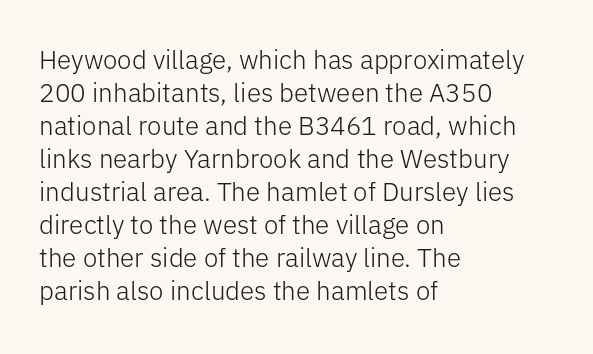
Q: Is the text bold? A: No.
Q: Is the text italic (slanted)? A: No, it is upright.
Q: Is the text underlined? A: No.
Q: How is the paragraph aligned? A: Left-aligned.
Q: Is the spacing between letters normal or unusually wide? A: Normal.
Q: Is the spacing between lines tight, normal or loose? A: Normal.
